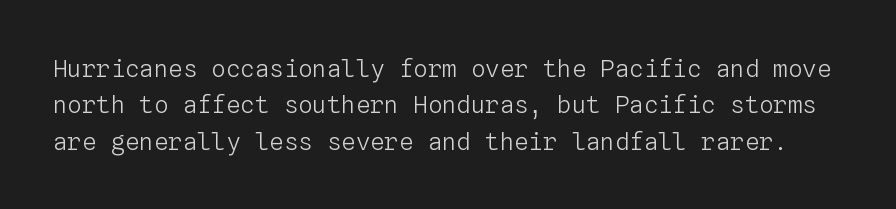
The line-height multiplier appears to be the usual default. Notice how the stems are strictly vertical — no italics here. Does extra space separate the letters? No, they use regular spacing. Nothing heavy about these letters — not bold at all. Beneath every word, the page is bare.
